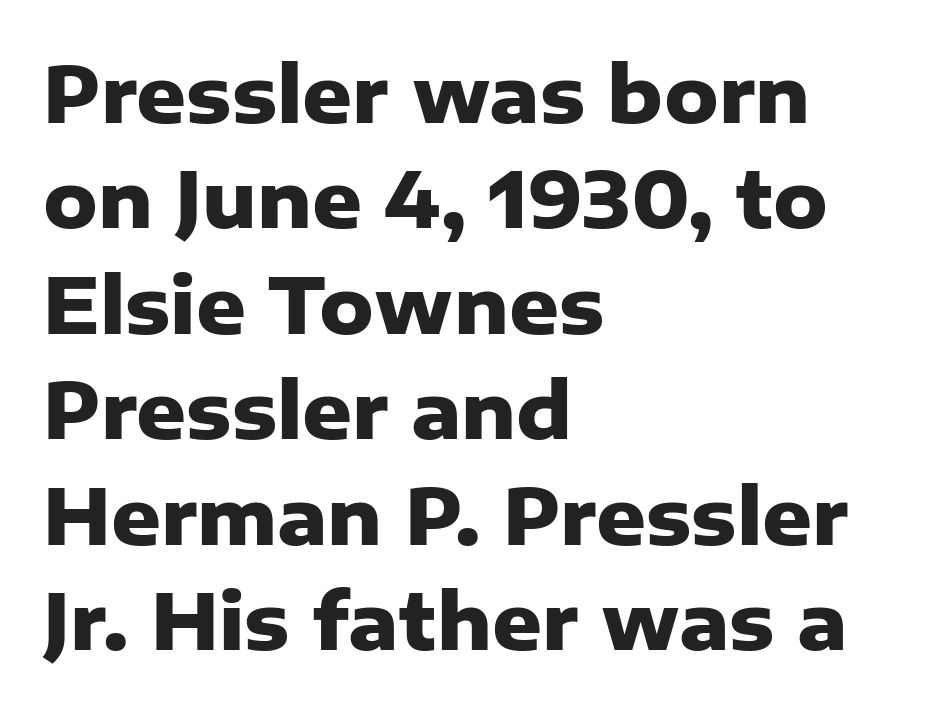
Regarding serifs, this sample does without them. In terms of letterspacing, this is plain default setting. Has an underline been added? It has not. How heavy is the stroke? Heavy — this is a bold.
